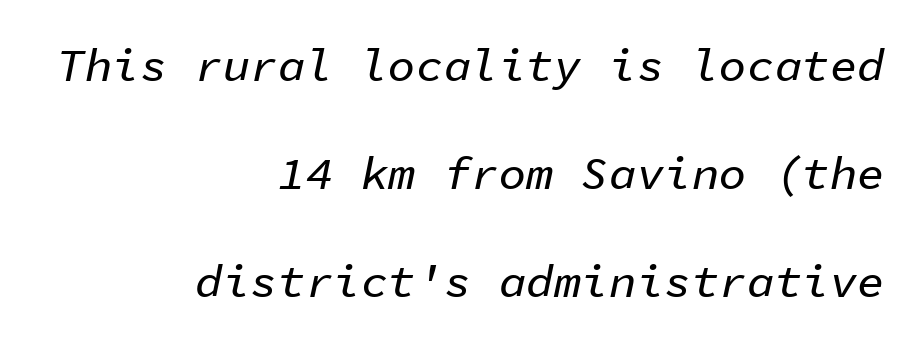
A typesetter would call this monospace, since all characters share one set width. Reading down the column, the eye jumps a long way to each next line. Inter-character spacing is left at the font's built-in metrics. One-word summary of the alignment: right. In terms of posture, this sample is oblique. Only glyphs here, with clear space below each row.
